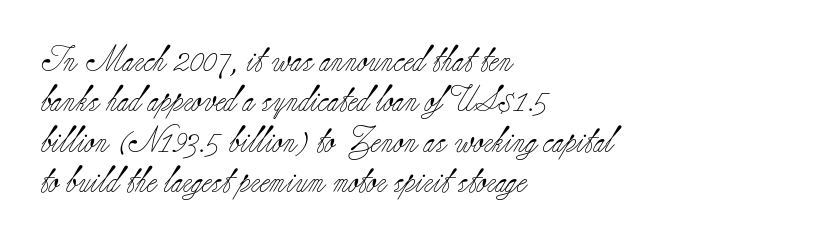
Check the space under the baseline: it is left empty. Line spacing here is normal. Casual observation: everything's shoved over to the left. Honestly, the letter spacing is just normal — you wouldn't notice it.
